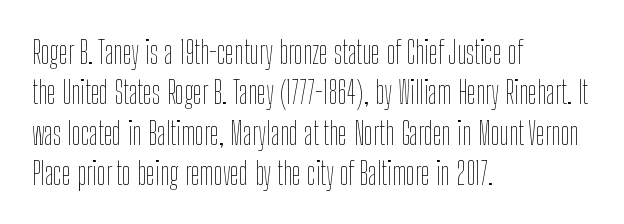
{"italic": "no", "bold": "no", "weight": "thin", "width": "condensed", "stroke_contrast": "low", "x_height": "medium", "monospaced": "no", "underline": "no", "align": "left", "line_spacing": "normal", "line_spacing_ratio": 1.26, "letter_spacing": "normal", "letter_spacing_em": 0.0, "glyph_px": 32}
